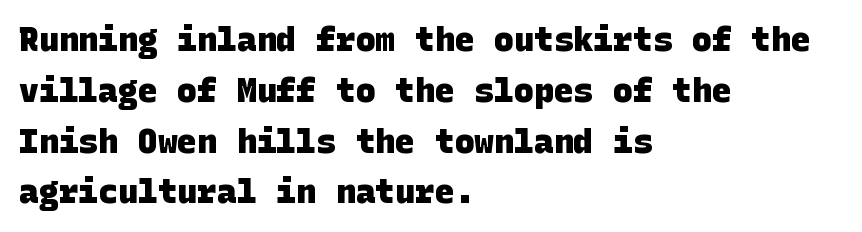
Q: Is the text bold? A: Yes.
Q: Is the typeface a serif or a sans-serif typeface? A: Sans-serif.
Q: Is the text underlined? A: No.
Q: How is the paragraph aligned? A: Left-aligned.
Q: Is the spacing between letters normal or unusually wide? A: Normal.
Q: Is the spacing between lines tight, normal or loose? A: Normal.
Q: Width (condensed, normal, or wide)? A: Normal.
Q: Stroke contrast? A: Low.
Q: x-height? A: Large.
